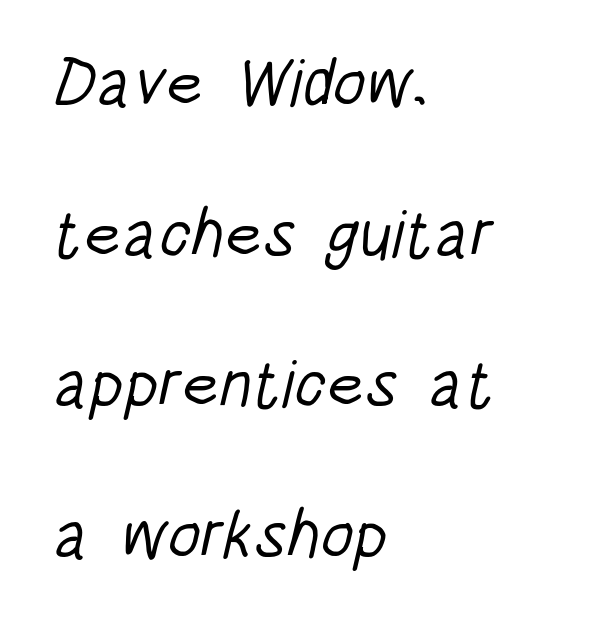
Q: Is the text bold? A: No.
Q: Is the typeface a serif or a sans-serif typeface? A: Sans-serif.
Q: Is the text underlined? A: No.
Q: How is the paragraph aligned? A: Left-aligned.
Q: Is the spacing between letters normal or unusually wide? A: Normal.
Q: Is the spacing between lines tight, normal or loose? A: Loose.
Q: Width (condensed, normal, or wide)? A: Condensed.
Q: Stroke contrast? A: Low.
Q: x-height? A: Large.
Q: Monospaced? A: No.
